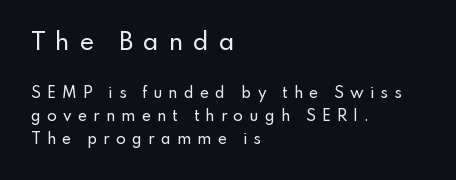
The image shows 22 px text type, upright; set left-aligned, normal line spacing (1.65x), unusually wide letter spacing (+0.44 em), not underlined; the first (top) block is 1.57x larger.
